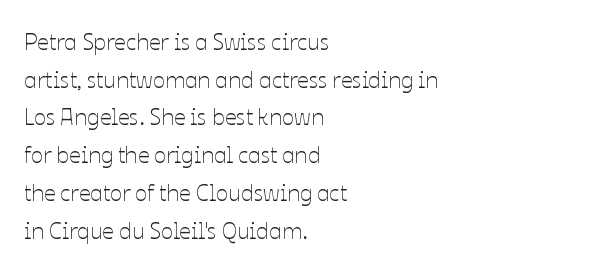
The image shows 23 px text type, upright; set left-aligned, normal line spacing (1.64x), normal letter spacing, not underlined.
